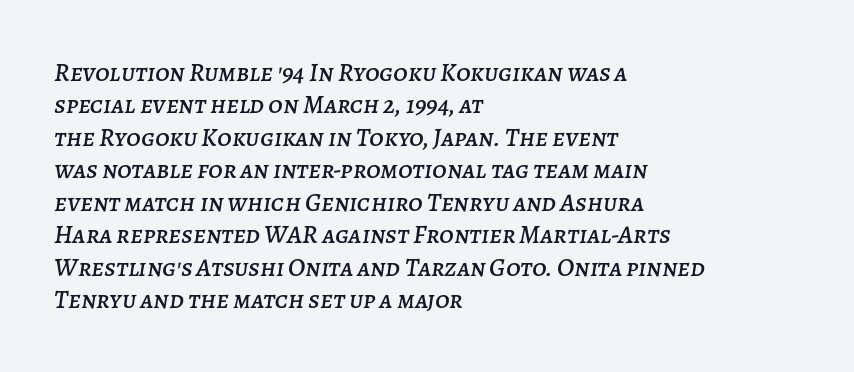
Q: Is the text italic (slanted)? A: Yes, it leans right by about 7 degrees.
Q: Is the text underlined? A: No.
Q: How is the paragraph aligned? A: Left-aligned.
Q: Is the spacing between letters normal or unusually wide? A: Normal.
Q: Is the spacing between lines tight, normal or loose? A: Normal.
